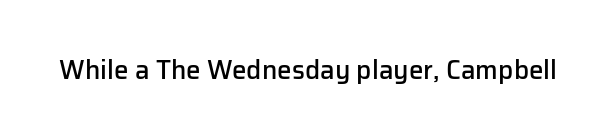
Q: Is the text bold? A: Semi-bold.
Q: Is the text italic (slanted)? A: No, it is upright.
Q: Is the text underlined? A: No.
Q: Is the spacing between letters normal or unusually wide? A: Normal.
